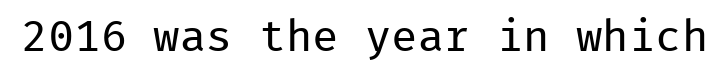
The image shows 44 px regular-weight sans-serif type, upright, monospaced; set normal letter spacing, not underlined; low stroke contrast and a medium x-height.
